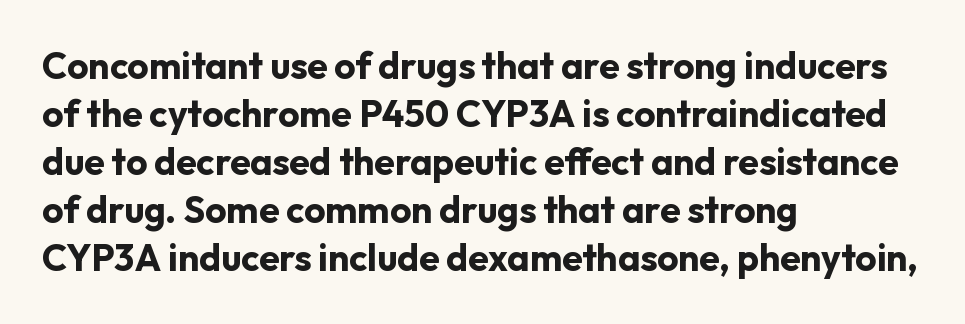
{"serif": "no", "italic": "no", "bold": "yes", "weight": "bold", "width": "normal", "stroke_contrast": "low", "x_height": "medium", "monospaced": "no", "underline": "no", "align": "left", "line_spacing": "normal", "line_spacing_ratio": 1.3, "letter_spacing": "normal", "letter_spacing_em": 0.0, "glyph_px": 37}
